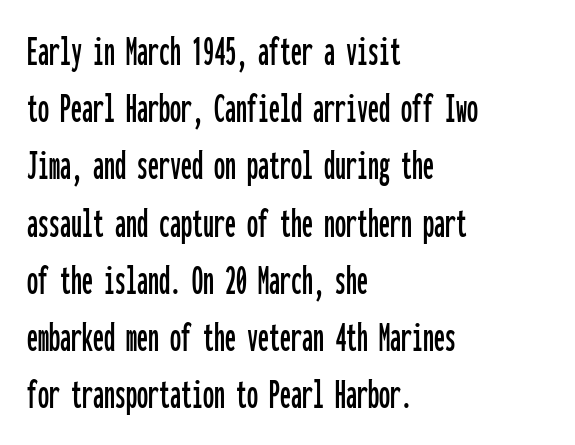
{"serif": "no", "italic": "no", "width": "condensed", "stroke_contrast": "low", "x_height": "medium", "monospaced": "yes", "underline": "no", "align": "left", "line_spacing": "normal", "line_spacing_ratio": 1.3, "letter_spacing": "normal", "letter_spacing_em": 0.0, "glyph_px": 44}
